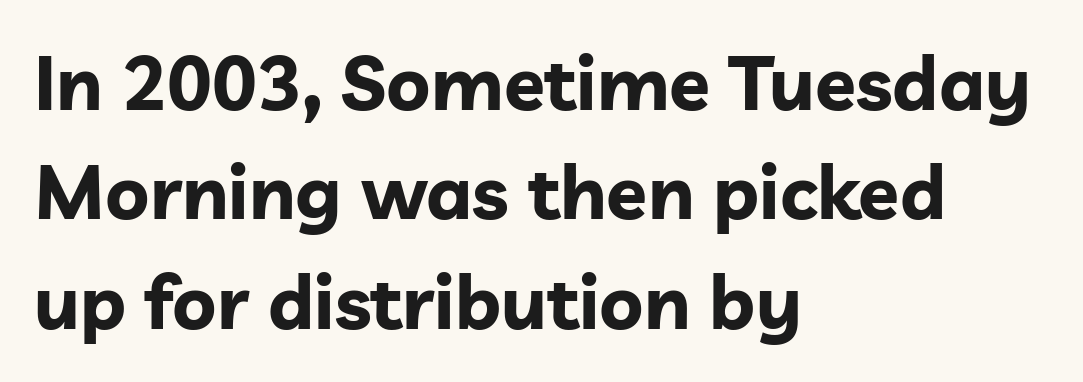
Is this a fixed-width face? No — the glyphs have proportional, varying widths. This is heavy type, rendered in bold. Summary of vertical rhythm: regular, with standard interline spacing. In CSS terms this would be text-align: left. Do the letters lean? They stand straight. Underlining? Definitely not there.
